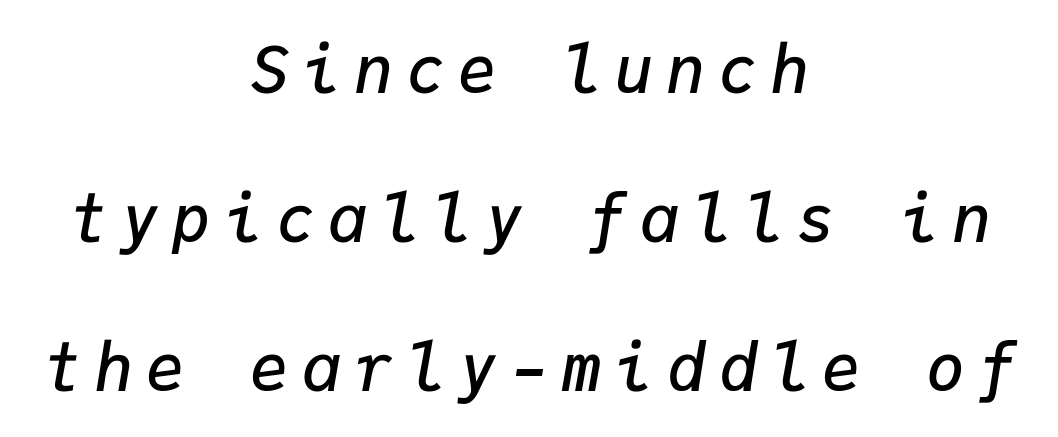
{"italic": "yes", "lean": "right", "slant_degrees": 9, "bold": "semi", "weight": "semibold", "width": "normal", "stroke_contrast": "low", "x_height": "medium", "monospaced": "yes", "underline": "no", "align": "center", "line_spacing": "loose", "line_spacing_ratio": 2.29, "letter_spacing": "wide", "letter_spacing_em": 0.2, "glyph_px": 65}
